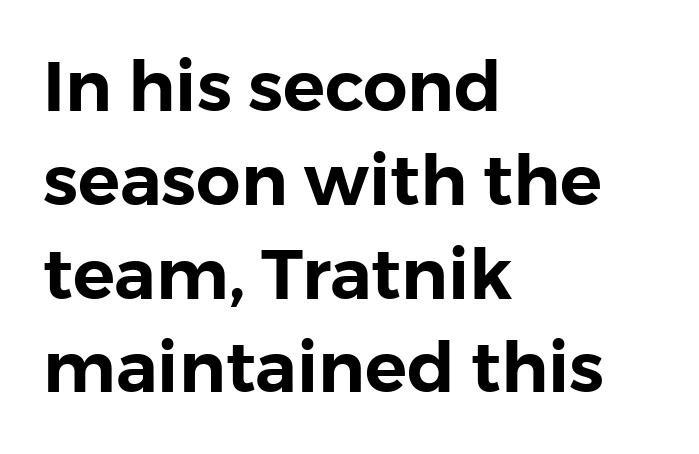
Q: Is the text italic (slanted)? A: No, it is upright.
Q: Is the typeface a serif or a sans-serif typeface? A: Sans-serif.
Q: Is the text underlined? A: No.
Q: How is the paragraph aligned? A: Left-aligned.
Q: Is the spacing between letters normal or unusually wide? A: Normal.
Q: Is the spacing between lines tight, normal or loose? A: Normal.
Q: Width (condensed, normal, or wide)? A: Normal.
Q: Stroke contrast? A: Low.
Q: x-height? A: Medium.
Q: Monospaced? A: No.
